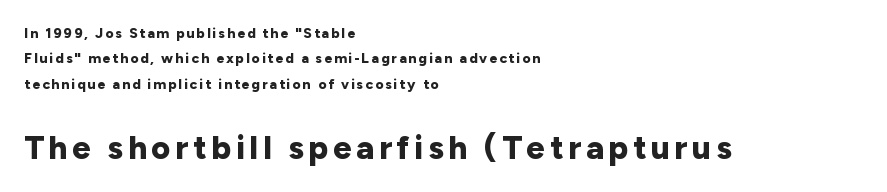
Q: Is the text bold? A: Yes.
Q: Is the text italic (slanted)? A: No, it is upright.
Q: Is the typeface a serif or a sans-serif typeface? A: Sans-serif.
Q: Is the text underlined? A: No.
Q: How is the paragraph aligned? A: Left-aligned.
Q: Which block of text is set in a larger size, the first (top) or the second (bottom)? A: The second (bottom) one.
Q: Width (condensed, normal, or wide)? A: Normal.
Q: Stroke contrast? A: Low.
Q: x-height? A: Medium.
Q: Monospaced? A: No.
